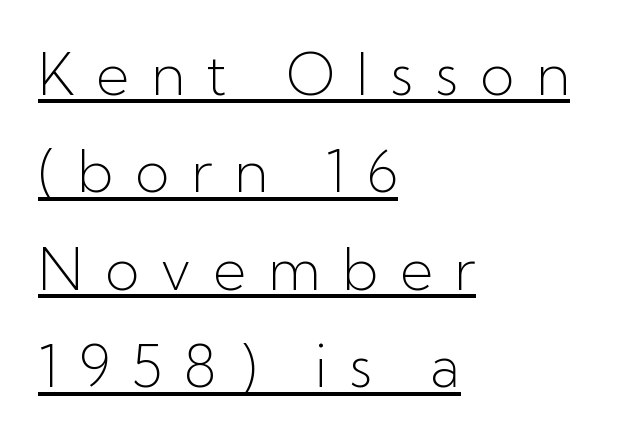
Q: Is the text bold? A: No.
Q: Is the text italic (slanted)? A: No, it is upright.
Q: Is the typeface a serif or a sans-serif typeface? A: Sans-serif.
Q: Is the text underlined? A: Yes.
Q: How is the paragraph aligned? A: Left-aligned.
Q: Is the spacing between letters normal or unusually wide? A: Unusually wide.
Q: Width (condensed, normal, or wide)? A: Normal.
Q: Stroke contrast? A: Low.
Q: x-height? A: Medium.
Q: Monospaced? A: No.
